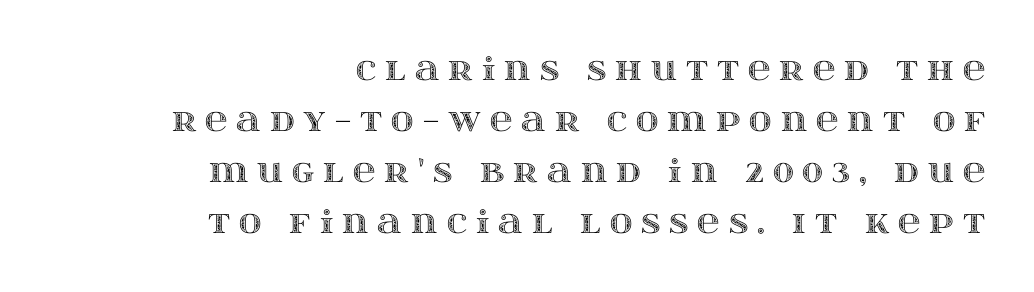
The face used here is proportionally spaced, like ordinary book or web type. The foot of each line stays bare and open. You could only call the tracking loose — the letters float apart. The line-height multiplier appears to be the usual default.
